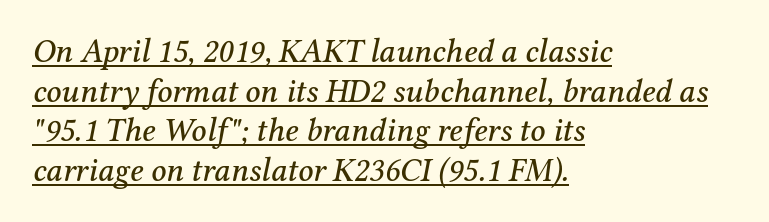
{"serif": "yes", "italic": "yes", "lean": "right", "slant_degrees": 12, "width": "normal", "stroke_contrast": "medium", "x_height": "medium", "monospaced": "no", "underline": "yes", "align": "left", "line_spacing_ratio": 1.2, "letter_spacing": "normal", "letter_spacing_em": 0.0, "glyph_px": 33}
